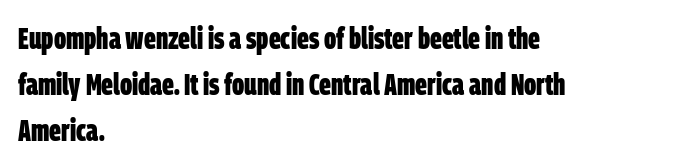
The image shows 31 px bold, condensed sans-serif type; set left-aligned, normal line spacing (1.48x), normal letter spacing, not underlined; low stroke contrast and a large x-height.
